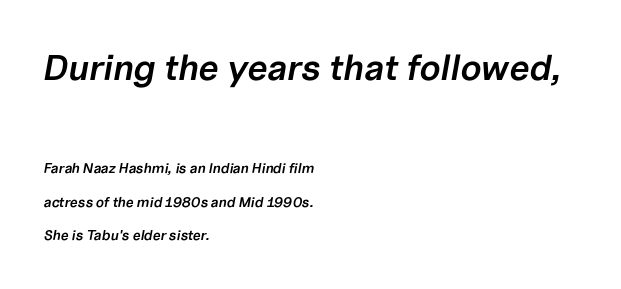
Q: Is the text bold? A: Semi-bold.
Q: Is the text italic (slanted)? A: Yes, it leans right by about 10 degrees.
Q: Is the text underlined? A: No.
Q: How is the paragraph aligned? A: Left-aligned.
Q: Is the spacing between letters normal or unusually wide? A: Normal.
Q: Is the spacing between lines tight, normal or loose? A: Loose.
Q: Which block of text is set in a larger size, the first (top) or the second (bottom)? A: The first (top) one.
Q: Width (condensed, normal, or wide)? A: Normal.
Q: Stroke contrast? A: Low.
Q: x-height? A: Medium.
Q: Monospaced? A: No.
